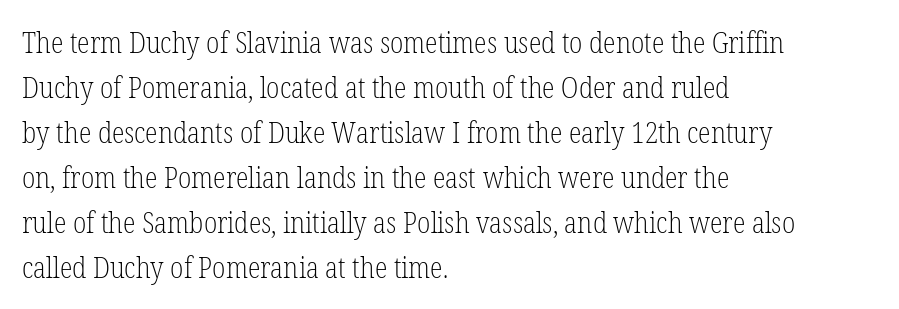
You could not count columns in this text — the font is proportionally spaced. Typeset ragged right — the left edge is the straight one. Note: serifs present on the glyphs. The face used here is rendered with its standard letterfit. The block of text has a typical density, with ordinary space between rows.
